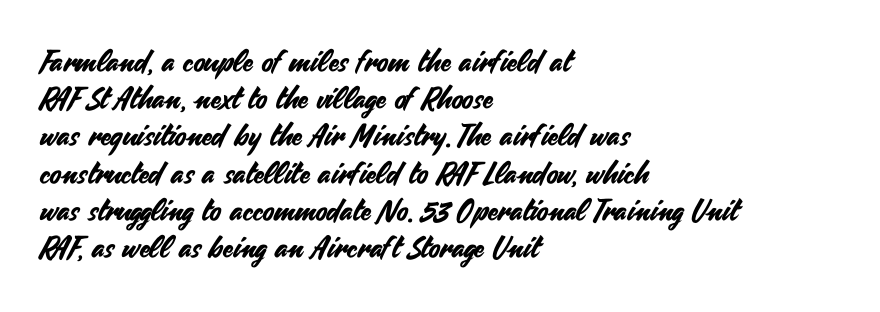
This sample uses a sans-serif face. A student would call this left alignment; a typographer would say flush left, rag right. The strip under each line holds only bare page.
